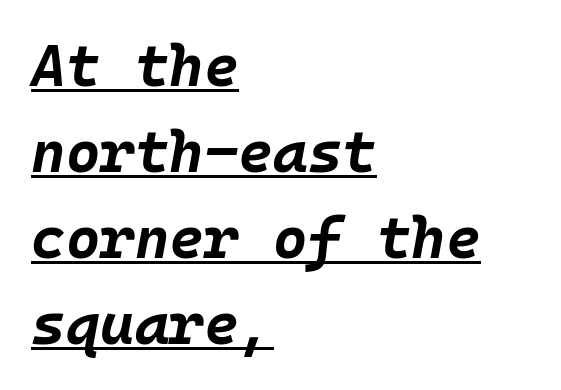
The image shows 59 px bold type, italic (leaning right), monospaced; set left-aligned, normal line spacing (1.46x), normal letter spacing, underlined; low stroke contrast and a large x-height.
